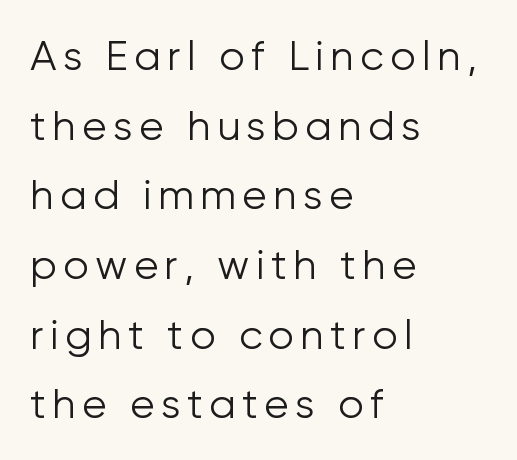
Observe the absence of serifs on each vertical stroke in this sample. The strokes carry an ordinary text weight at most. The block of text has a typical density, with ordinary space between rows. The type sits square on the baseline with zero lean.
